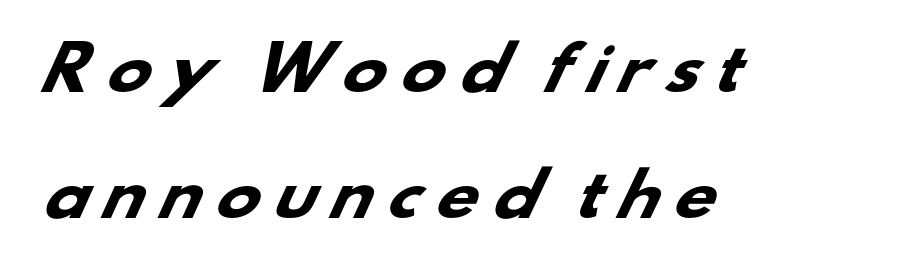
The image shows 59 px heavy, wide sans-serif type; set left-aligned, loose line spacing (2.14x), unusually wide letter spacing (+0.21 em), not underlined; low stroke contrast and a small x-height.
